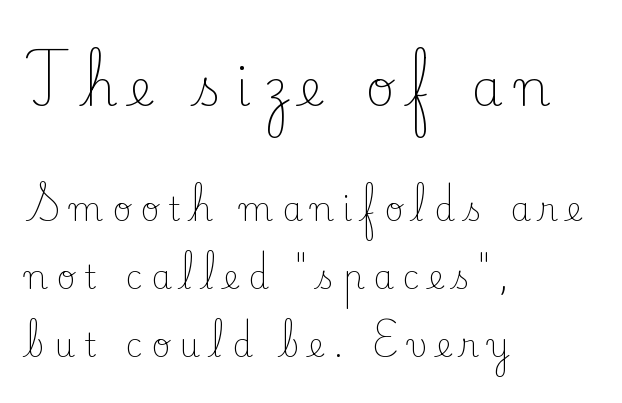
The image shows 50 px light serif type, upright; set left-aligned, loose line spacing (2.05x), unusually wide letter spacing (+0.27 em), not underlined; the first (top) block is 1.52x larger; low stroke contrast and a small x-height.
